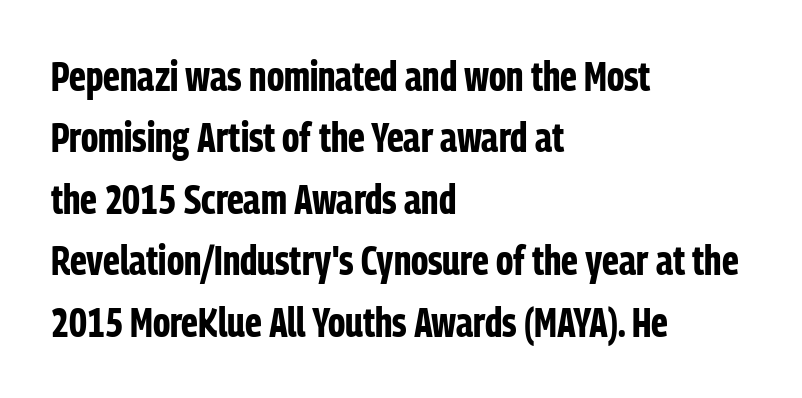
The letters sit at their default tracking, neither squeezed nor spread. Typographically, this falls in the sans-serif category. Leading: standard. Anything drawn beneath the words? Only blank space. The glyphs have the mass of a bold cut. These lines were composed using upright roman letters.
